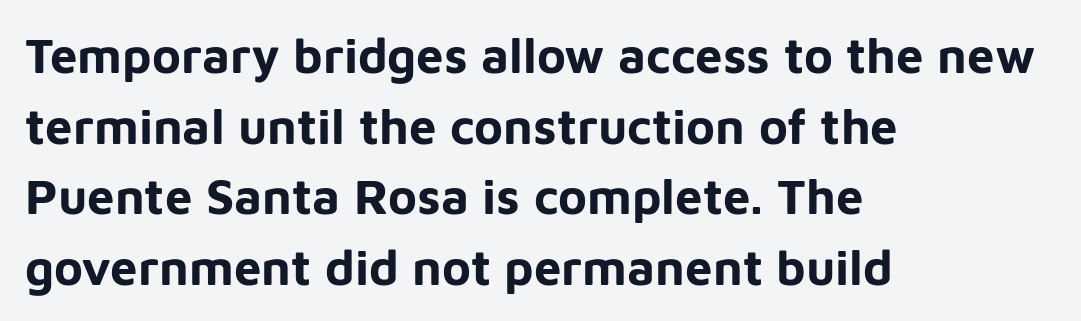
Q: Is the text bold? A: Yes.
Q: Is the text italic (slanted)? A: No, it is upright.
Q: Is the typeface a serif or a sans-serif typeface? A: Sans-serif.
Q: Is the text underlined? A: No.
Q: How is the paragraph aligned? A: Left-aligned.
Q: Is the spacing between letters normal or unusually wide? A: Normal.
Q: Is the spacing between lines tight, normal or loose? A: Normal.
Q: Width (condensed, normal, or wide)? A: Normal.
Q: Stroke contrast? A: Low.
Q: x-height? A: Medium.
Q: Monospaced? A: No.
